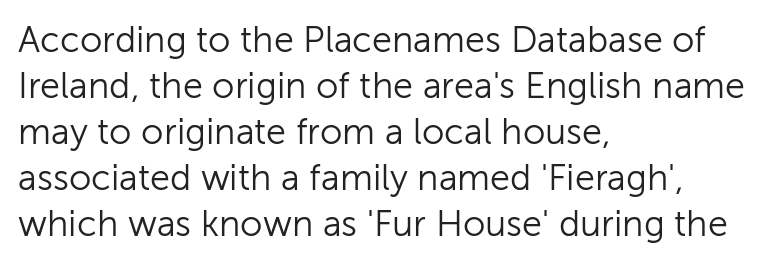
{"serif": "no", "italic": "no", "bold": "no", "weight": "light", "width": "normal", "stroke_contrast": "low", "x_height": "medium", "monospaced": "no", "underline": "no", "align": "left", "line_spacing": "normal", "line_spacing_ratio": 1.28, "letter_spacing": "normal", "letter_spacing_em": 0.0, "glyph_px": 36}
